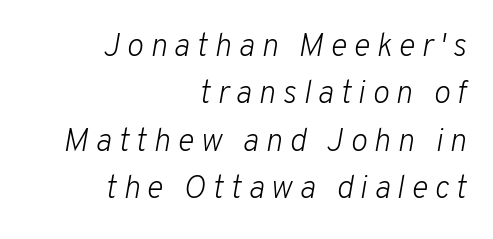
{"italic": "yes", "lean": "right", "slant_degrees": 10, "bold": "no", "weight": "light", "width": "normal", "stroke_contrast": "low", "x_height": "medium", "monospaced": "no", "underline": "no", "align": "right", "line_spacing": "normal", "line_spacing_ratio": 1.48, "letter_spacing": "wide", "letter_spacing_em": 0.21, "glyph_px": 32}
